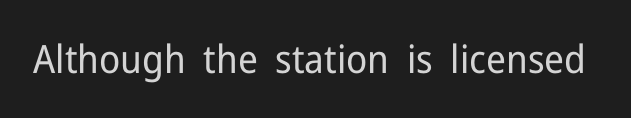
{"serif": "no", "italic": "no", "bold": "no", "weight": "regular", "width": "normal", "stroke_contrast": "low", "x_height": "medium", "monospaced": "no", "underline": "no", "letter_spacing": "normal", "letter_spacing_em": 0.0, "glyph_px": 39}
